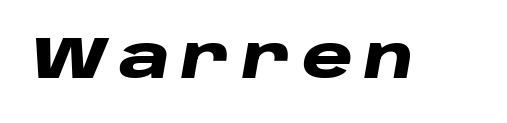
{"italic": "yes", "lean": "right", "slant_degrees": 10, "bold": "yes", "weight": "heavy", "width": "wide", "stroke_contrast": "low", "x_height": "large", "monospaced": "no", "underline": "no", "glyph_px": 58}
